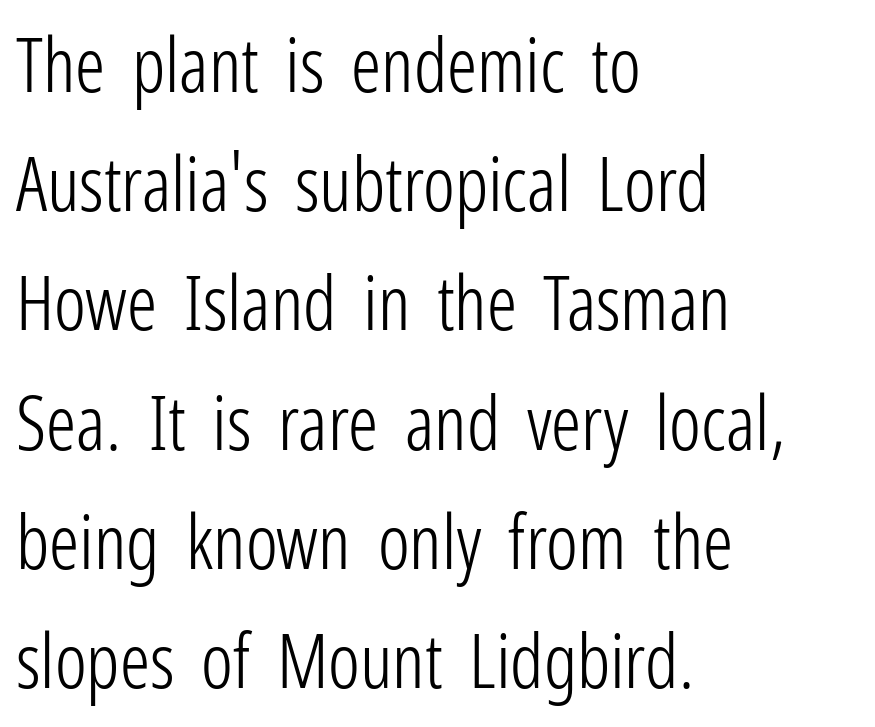
The image shows 75 px light, condensed sans-serif type, upright; set left-aligned, normal line spacing (1.59x), normal letter spacing, not underlined; low stroke contrast and a medium x-height.
